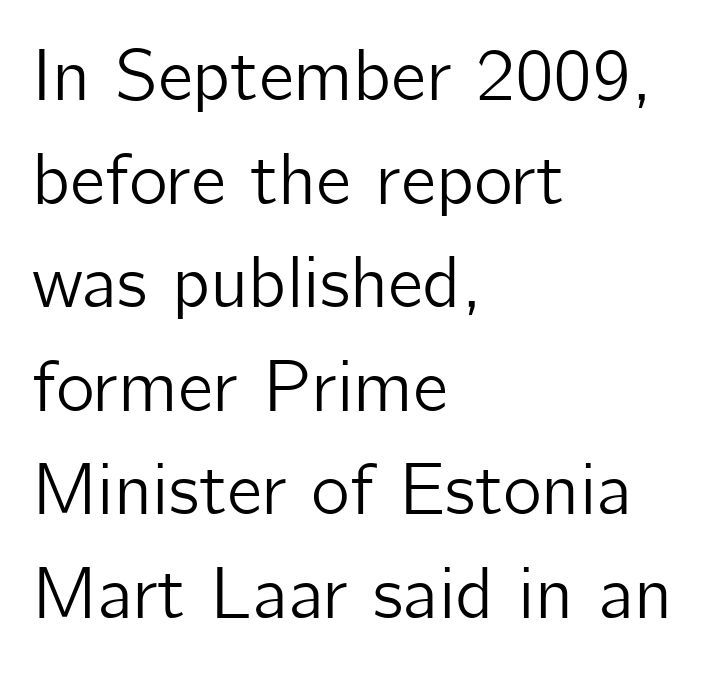
One-word summary of the alignment: left. The letters sit at their default tracking, neither squeezed nor spread. Think of a printed novel: that variable character pitch is what you see here. Words float on clear page, feet unadorned.
